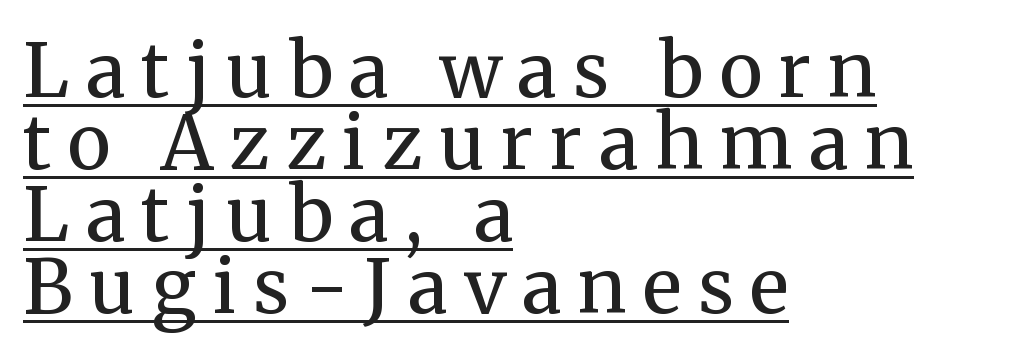
The image shows 75 px regular-weight serif type, upright; set left-aligned, tight line spacing (0.96x), unusually wide letter spacing (+0.22 em), underlined; medium stroke contrast and a medium x-height.
